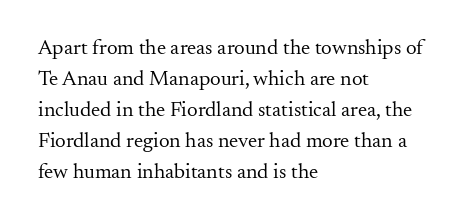
The image shows 21 px text type, upright; set left-aligned, normal line spacing (1.48x), normal letter spacing, not underlined.
